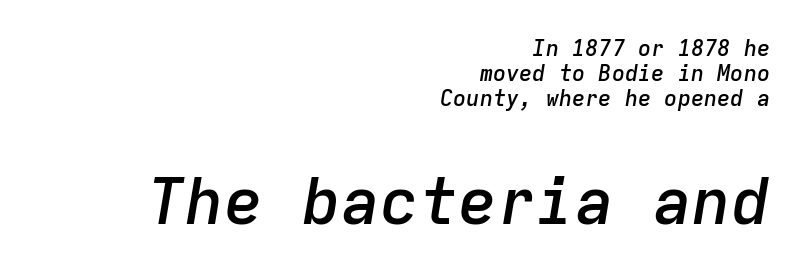
Caption: multi-line text, flush right, ragged left. The composition opens small and finishes big. Bare-footed words on every line. Semibold letterforms, between regular and bold. Each new line begins almost immediately beneath the previous one.
